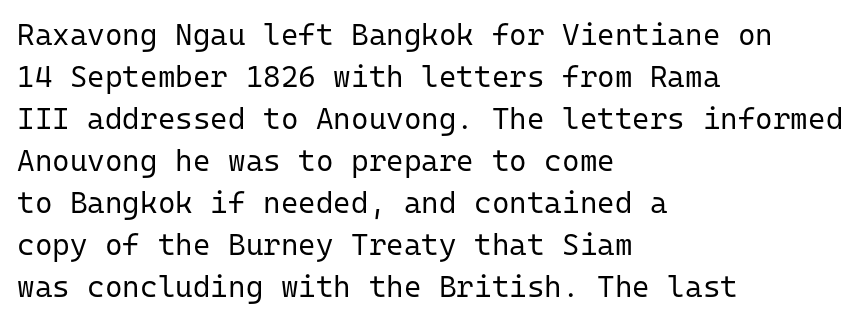
Q: Is the text bold? A: No.
Q: Is the text italic (slanted)? A: No, it is upright.
Q: Is the typeface a serif or a sans-serif typeface? A: Sans-serif.
Q: Is the text underlined? A: No.
Q: How is the paragraph aligned? A: Left-aligned.
Q: Is the spacing between letters normal or unusually wide? A: Normal.
Q: Is the spacing between lines tight, normal or loose? A: Normal.
Q: Width (condensed, normal, or wide)? A: Normal.
Q: Stroke contrast? A: Low.
Q: x-height? A: Medium.
Q: Monospaced? A: Yes.
